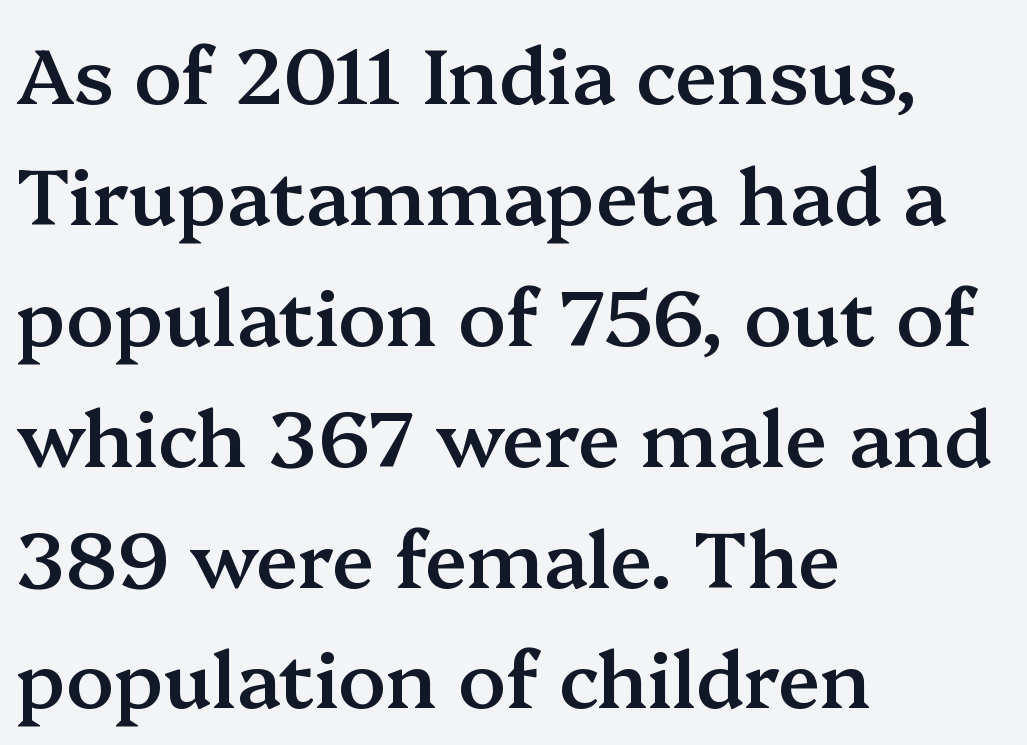
{"serif": "yes", "italic": "no", "bold": "semi", "weight": "semibold", "width": "normal", "stroke_contrast": "medium", "x_height": "medium", "monospaced": "no", "underline": "no", "align": "left", "line_spacing": "normal", "line_spacing_ratio": 1.55, "letter_spacing": "normal", "letter_spacing_em": 0.0, "glyph_px": 78}
